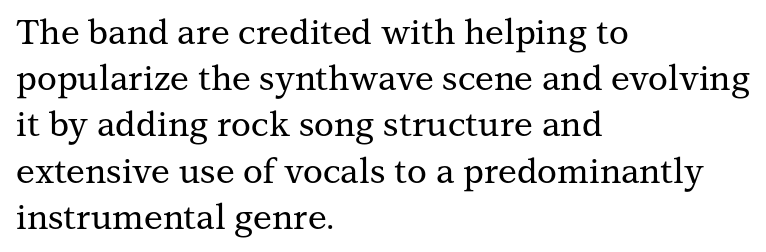
The image shows 34 px serif type, upright; set left-aligned, normal line spacing (1.36x), normal letter spacing, not underlined; medium stroke contrast and a medium x-height.
